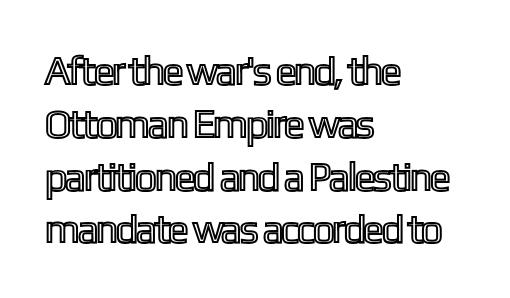
The image shows 40 px condensed type, upright; set left-aligned, normal line spacing (1.32x), normal letter spacing, not underlined; a medium x-height.
